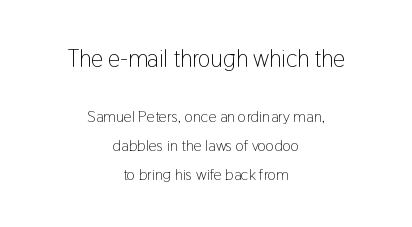
The image shows 24 px text type, upright; set centered, line spacing 1.81x, normal letter spacing, not underlined; the first (top) block is 1.5x larger.
